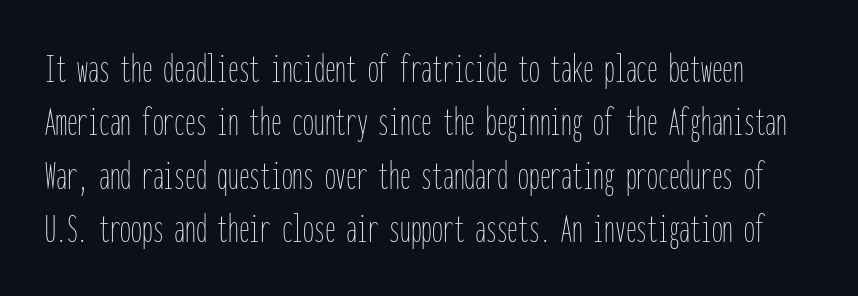
This sample uses plain, unmodified letter spacing. The type sits square on the baseline with zero lean. You could count columns in this text — the font is strictly monospaced. The zone under the glyphs is completely vacant.
